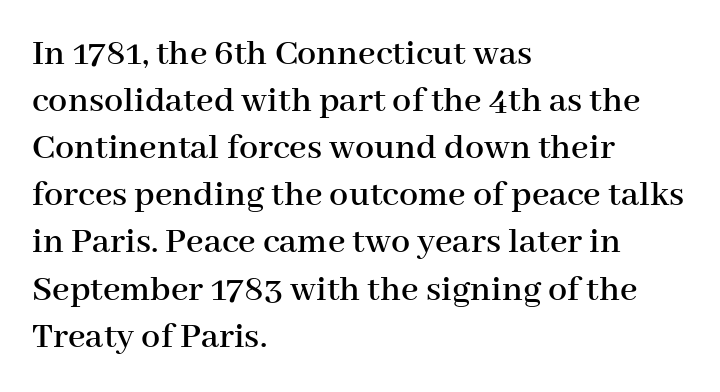
{"serif": "yes", "italic": "no", "width": "normal", "stroke_contrast": "high", "x_height": "medium", "monospaced": "no", "underline": "no", "align": "left", "line_spacing_ratio": 1.24, "letter_spacing": "normal", "letter_spacing_em": 0.0, "glyph_px": 38}
